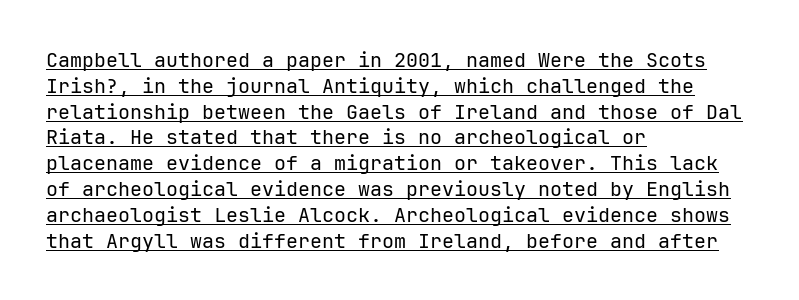
{"italic": "no", "bold": "no", "underline": "yes", "align": "left", "line_spacing": "normal", "line_spacing_ratio": 1.29, "letter_spacing": "normal", "letter_spacing_em": 0.0, "glyph_px": 20}
